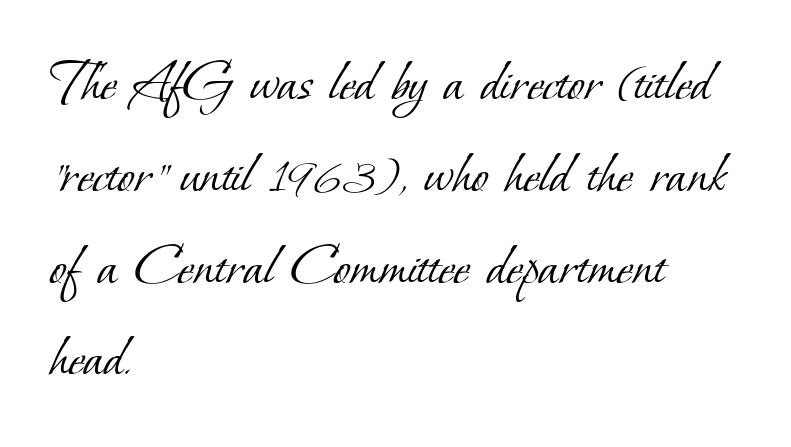
Q: Is the text bold? A: No.
Q: Is the typeface a serif or a sans-serif typeface? A: Serif.
Q: Is the text underlined? A: No.
Q: How is the paragraph aligned? A: Left-aligned.
Q: Is the spacing between letters normal or unusually wide? A: Normal.
Q: Is the spacing between lines tight, normal or loose? A: Normal.
Q: Width (condensed, normal, or wide)? A: Normal.
Q: Stroke contrast? A: Low.
Q: x-height? A: Small.
Q: Monospaced? A: No.
